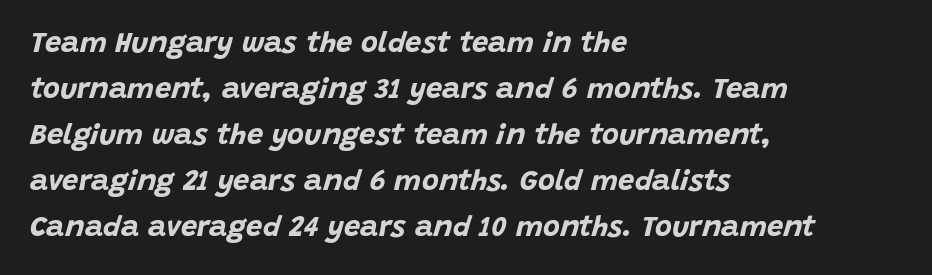
Just letters on the line, the space beneath them empty. How would I describe the line gaps? Plain and ordinary. The rendering applies a slant to the glyphs. Caption: standard tracking, unaltered.
